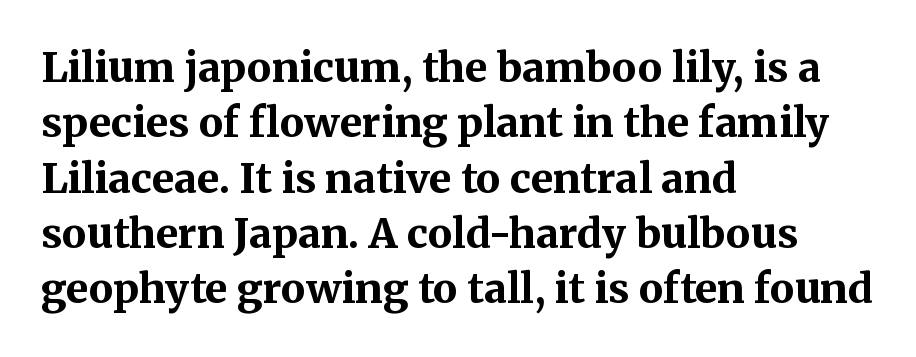
Q: Is the text bold? A: Yes.
Q: Is the text italic (slanted)? A: No, it is upright.
Q: Is the typeface a serif or a sans-serif typeface? A: Serif.
Q: Is the text underlined? A: No.
Q: How is the paragraph aligned? A: Left-aligned.
Q: Is the spacing between letters normal or unusually wide? A: Normal.
Q: Is the spacing between lines tight, normal or loose? A: Normal.
Q: Width (condensed, normal, or wide)? A: Normal.
Q: Stroke contrast? A: Medium.
Q: x-height? A: Medium.
Q: Monospaced? A: No.
